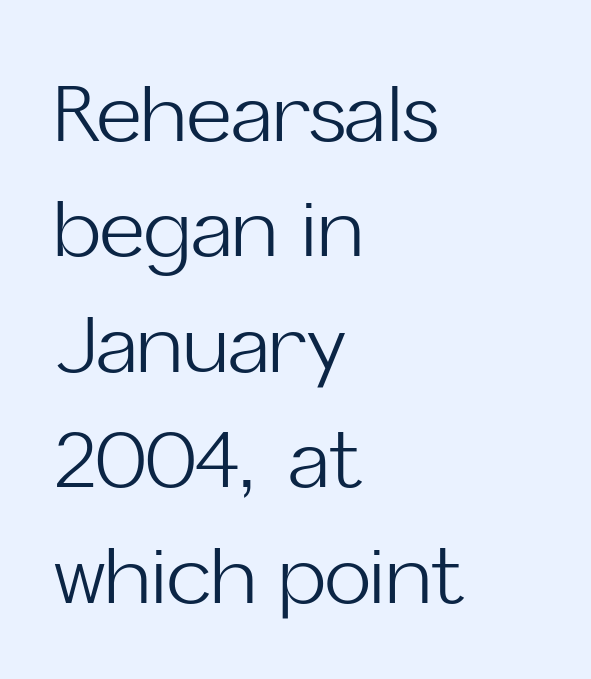
The passage shown has conventional tracking throughout. Is this a fixed-width face? No — the glyphs have proportional, varying widths. Leading: standard. These lines are composed in type without serifs. The weight would be labelled regular, book, light, or lighter still.
